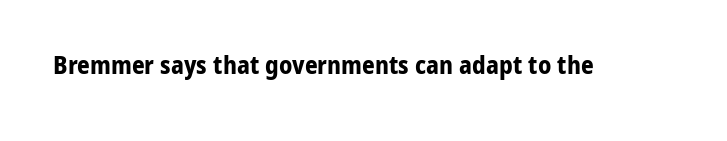
{"italic": "no", "bold": "yes", "underline": "no", "letter_spacing": "normal", "letter_spacing_em": 0.0, "glyph_px": 25}
